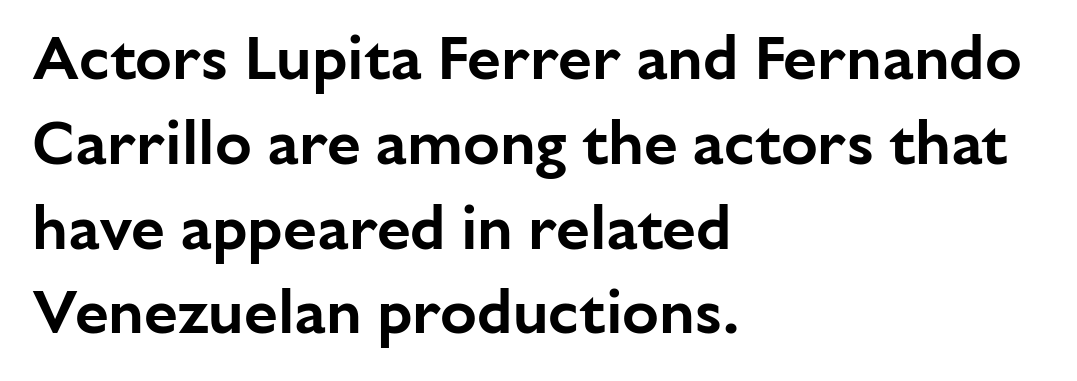
The image shows 61 px sans-serif type, upright; set left-aligned, normal line spacing (1.39x), normal letter spacing, not underlined; low stroke contrast and a medium x-height.
